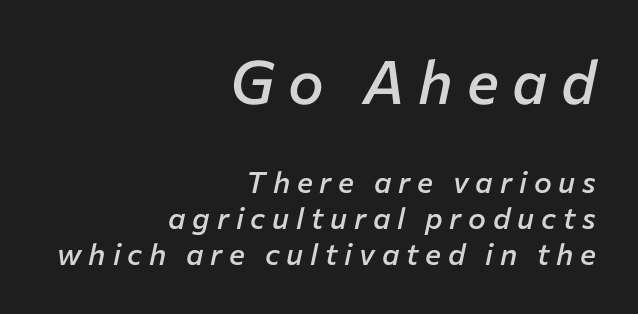
Q: Is the text bold? A: Semi-bold.
Q: Is the text italic (slanted)? A: Yes, it leans right by about 12 degrees.
Q: Is the text underlined? A: No.
Q: How is the paragraph aligned? A: Right-aligned.
Q: Is the spacing between letters normal or unusually wide? A: Unusually wide.
Q: Which block of text is set in a larger size, the first (top) or the second (bottom)? A: The first (top) one.
Q: Width (condensed, normal, or wide)? A: Normal.
Q: Stroke contrast? A: Low.
Q: x-height? A: Medium.
Q: Monospaced? A: No.
